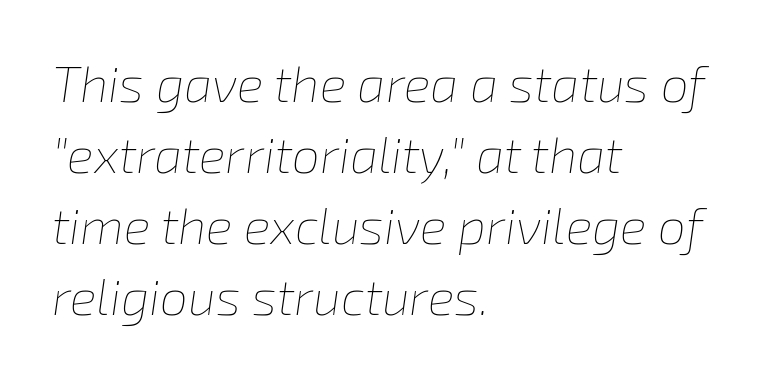
Q: Is the text bold? A: No.
Q: Is the text italic (slanted)? A: Yes, it leans right by about 8 degrees.
Q: Is the text underlined? A: No.
Q: How is the paragraph aligned? A: Left-aligned.
Q: Is the spacing between letters normal or unusually wide? A: Normal.
Q: Is the spacing between lines tight, normal or loose? A: Normal.
Q: Width (condensed, normal, or wide)? A: Normal.
Q: Stroke contrast? A: Low.
Q: x-height? A: Medium.
Q: Monospaced? A: No.
